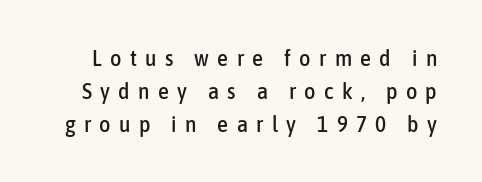
Display-style spreading of the glyphs; the letterfit is very open. The typography opts for an upright posture over an oblique one. In terms of leading, this rendering sits right in the middle. Unmarked baselines from the first word to the last.
